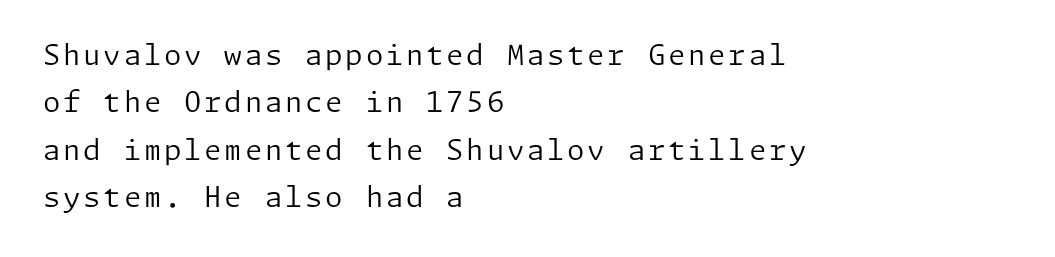
The image shows 28 px regular-weight sans-serif type, upright; set left-aligned, normal line spacing (1.69x), not underlined; low stroke contrast and a medium x-height.
